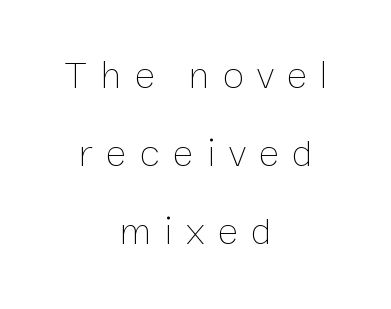
The image shows 39 px thin type, upright; set centered, loose line spacing (2.0x), unusually wide letter spacing (+0.34 em), not underlined; low stroke contrast and a medium x-height.
